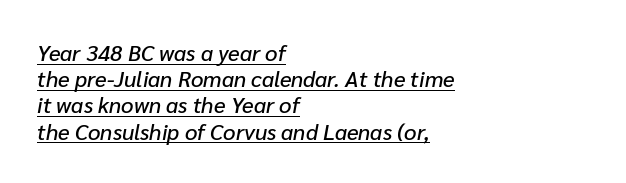
Look at the tracking — it's just the regular setting, nothing added. Underline: present. If you drew a ruler down the left edge, every line would touch it. When letters slant like this, we call the style italic.
